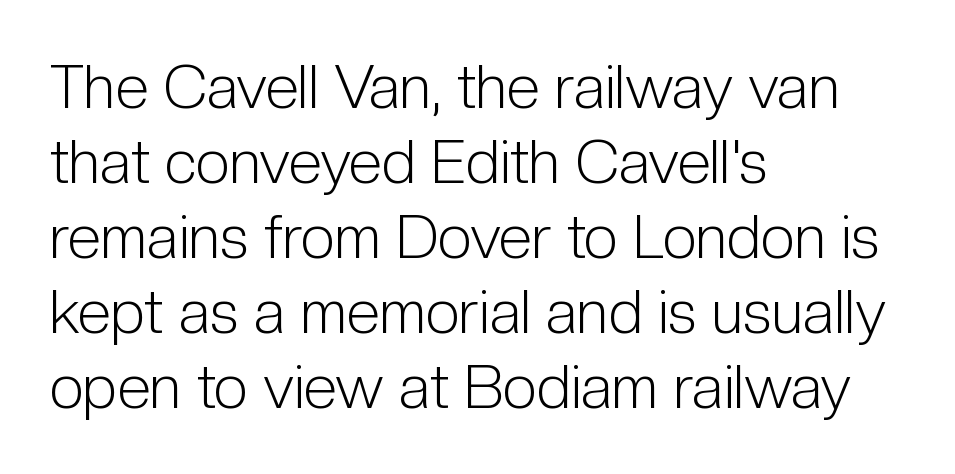
{"serif": "no", "italic": "no", "bold": "no", "weight": "light", "width": "condensed", "stroke_contrast": "low", "x_height": "medium", "monospaced": "no", "underline": "no", "align": "left", "line_spacing_ratio": 1.23, "letter_spacing": "normal", "letter_spacing_em": 0.0, "glyph_px": 61}
